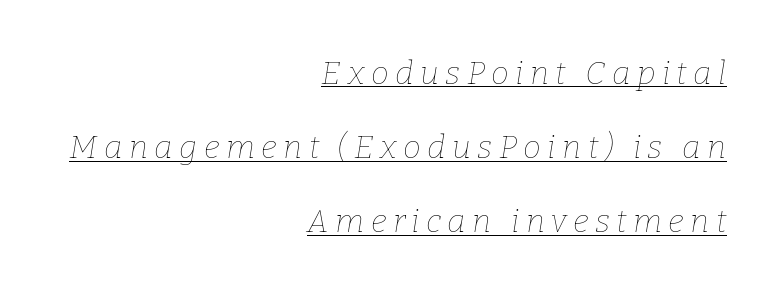
The axis of the letterforms is tilted away from vertical. Each stroke keeps to a modest, everyday thickness or less. Here the designer chose a conventional face with non-uniform glyph widths. If you measured baseline to baseline, you'd find a long distance.
